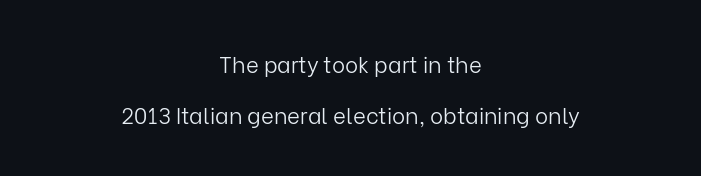
Q: Is the text bold? A: No.
Q: Is the text italic (slanted)? A: No, it is upright.
Q: Is the text underlined? A: No.
Q: How is the paragraph aligned? A: Centered.
Q: Is the spacing between letters normal or unusually wide? A: Normal.
Q: Is the spacing between lines tight, normal or loose? A: Loose.
